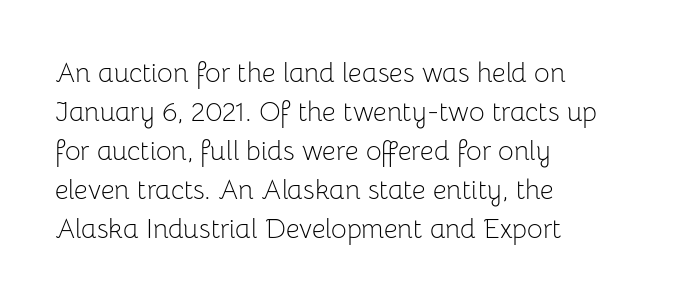
Nothing heavy about these letters — not bold at all. The block of text has a typical density, with ordinary space between rows. Posture: straight, roman, zero tilt. Quick note: underline off. The letterforms sit shoulder to shoulder at normal distance.
